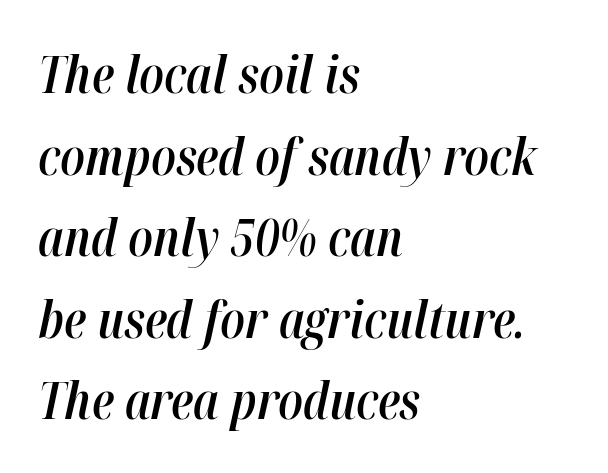
{"italic": "yes", "lean": "right", "slant_degrees": 12, "bold": "semi", "weight": "semibold", "width": "condensed", "stroke_contrast": "high", "x_height": "medium", "monospaced": "no", "underline": "no", "align": "left", "line_spacing": "normal", "line_spacing_ratio": 1.6, "letter_spacing": "normal", "letter_spacing_em": 0.0, "glyph_px": 51}
